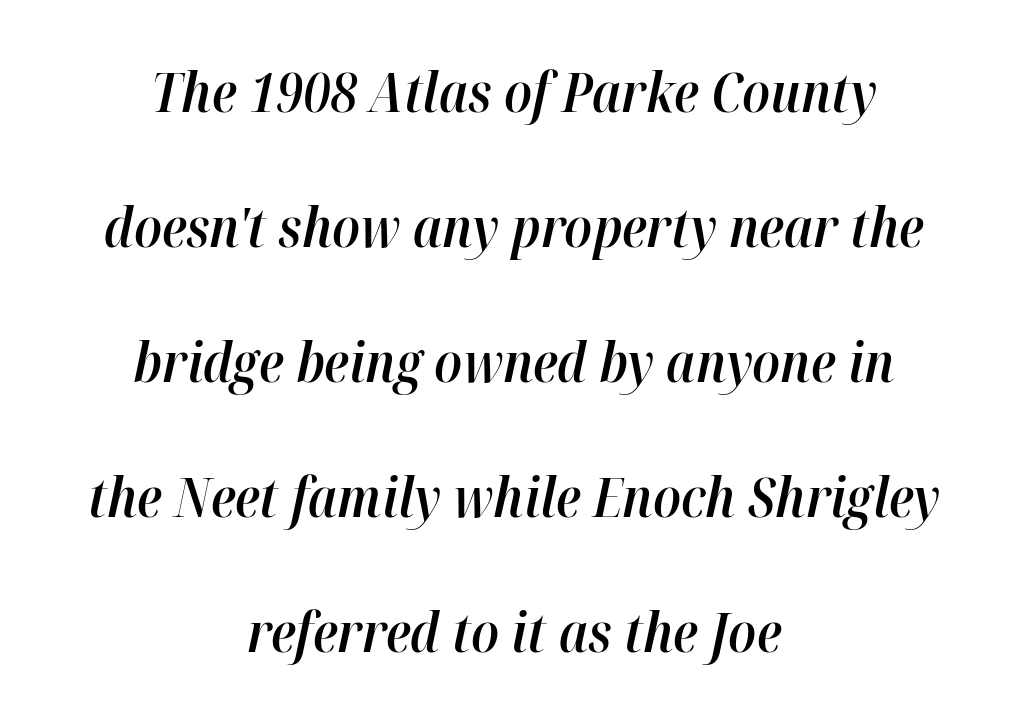
{"italic": "yes", "lean": "right", "slant_degrees": 12, "bold": "semi", "weight": "semibold", "width": "normal", "stroke_contrast": "high", "x_height": "medium", "monospaced": "no", "underline": "no", "align": "center", "line_spacing": "loose", "line_spacing_ratio": 2.5, "letter_spacing": "normal", "letter_spacing_em": 0.0, "glyph_px": 54}
